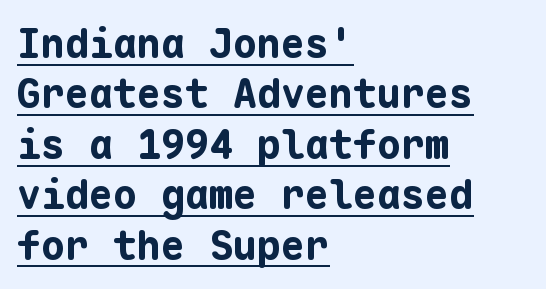
Unlike a traditional serif, this face leaves its strokes unadorned. Between one letter and the next there's only the usual sliver of space. If you drew a ruler down the left edge, every line would touch it. The letters stand upright; this is a roman face. The typesetter has applied underlining to the passage shown. A full-strength bold gives these letters their thick strokes.
